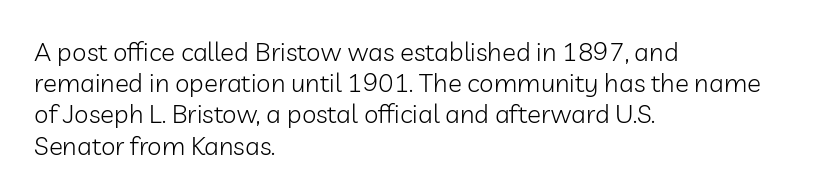
Q: Is the text bold? A: No.
Q: Is the text italic (slanted)? A: No, it is upright.
Q: Is the text underlined? A: No.
Q: How is the paragraph aligned? A: Left-aligned.
Q: Is the spacing between letters normal or unusually wide? A: Normal.
